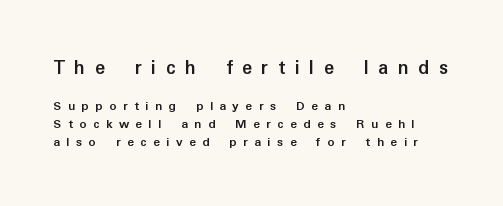
The image shows 21 px bold type, upright; set left-aligned, normal line spacing (1.26x), unusually wide letter spacing (+0.46 em), not underlined; the first (top) block is 1.5x larger.
